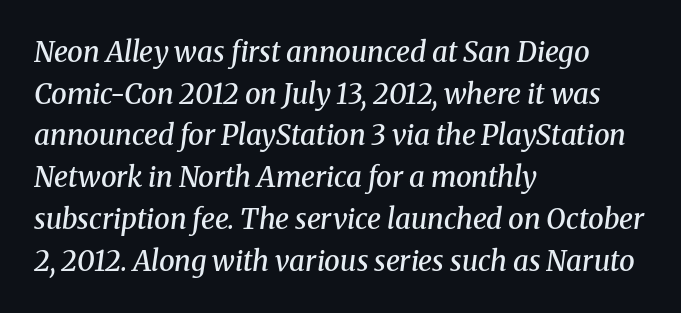
Q: Is the text bold? A: Semi-bold.
Q: Is the text italic (slanted)? A: Yes, it leans right by about 8 degrees.
Q: Is the typeface a serif or a sans-serif typeface? A: Serif.
Q: Is the text underlined? A: No.
Q: How is the paragraph aligned? A: Left-aligned.
Q: Is the spacing between letters normal or unusually wide? A: Normal.
Q: Is the spacing between lines tight, normal or loose? A: Normal.
Q: Width (condensed, normal, or wide)? A: Normal.
Q: Stroke contrast? A: Medium.
Q: x-height? A: Medium.
Q: Monospaced? A: No.
